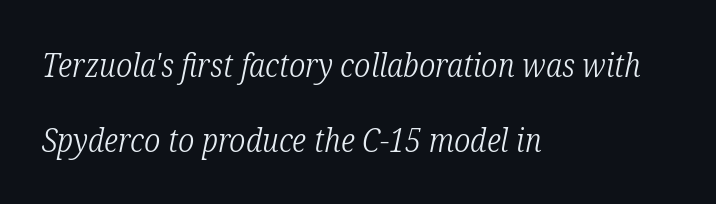
Leading: increased. The passage shown is typed in a proportional face where columns would drift. Unlike a clean sans, this face finishes its strokes with serifs. Italic: yes, the glyphs are oblique. Descenders hang freely into open space.
